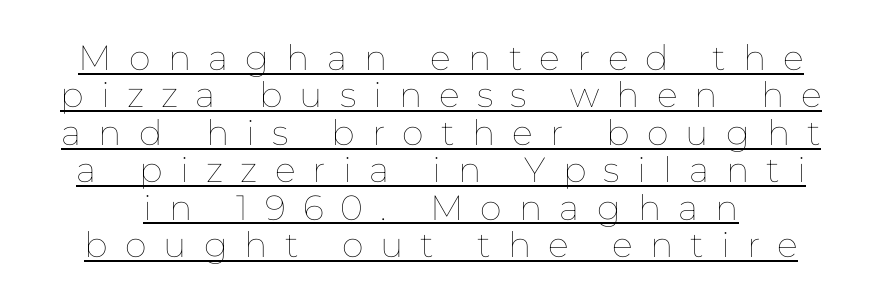
This sample uses an upright cut, with every glyph sitting square on the baseline. Is there an underline? Yes — a line sits under the letters. You could not count columns in this text — the font is proportionally spaced. The block of text is dense from top to bottom, with scant space between rows. Loose tracking; the words dissolve into strings of separated letters. Think standard paragraph weight, or any step lighter than that.
